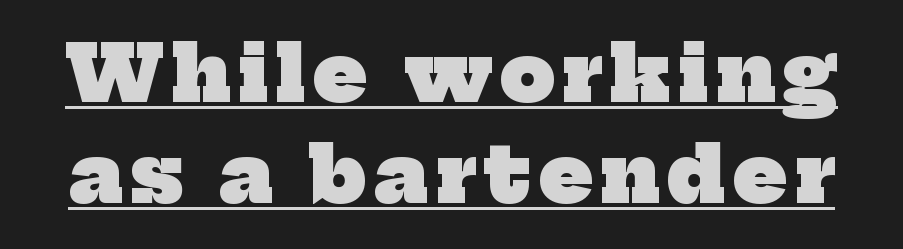
{"serif": "yes", "bold": "yes", "weight": "heavy", "width": "normal", "stroke_contrast": "low", "x_height": "medium", "monospaced": "no", "underline": "yes", "line_spacing": "normal", "line_spacing_ratio": 1.31, "glyph_px": 77}
